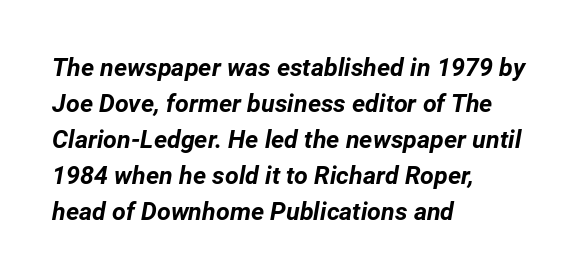
{"italic": "yes", "lean": "right", "slant_degrees": 12, "bold": "yes", "underline": "no", "align": "left", "line_spacing": "normal", "line_spacing_ratio": 1.44, "letter_spacing": "normal", "letter_spacing_em": 0.0, "glyph_px": 25}
